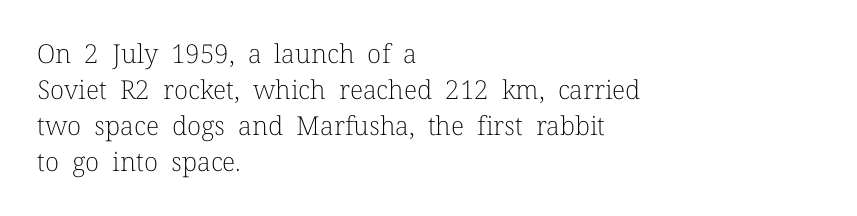
{"italic": "no", "bold": "no", "underline": "no", "align": "left", "line_spacing": "normal", "line_spacing_ratio": 1.38, "letter_spacing": "normal", "letter_spacing_em": 0.0, "glyph_px": 26}
